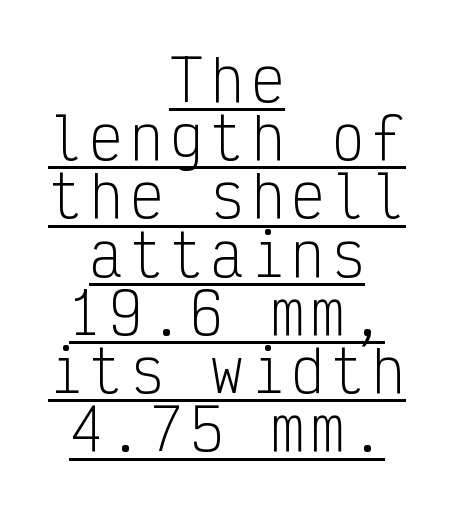
Q: Is the text bold? A: No.
Q: Is the text italic (slanted)? A: No, it is upright.
Q: Is the typeface a serif or a sans-serif typeface? A: Sans-serif.
Q: Is the text underlined? A: Yes.
Q: How is the paragraph aligned? A: Centered.
Q: Is the spacing between lines tight, normal or loose? A: Tight.
Q: Width (condensed, normal, or wide)? A: Condensed.
Q: Stroke contrast? A: Low.
Q: x-height? A: Medium.
Q: Monospaced? A: Yes.
